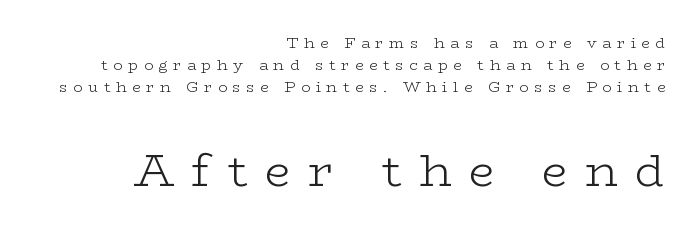
The image shows 46 px light, wide serif type, upright; set right-aligned, normal line spacing (1.47x), unusually wide letter spacing (+0.38 em), not underlined; the second (bottom) block is 3.07x larger; low stroke contrast and a medium x-height.
